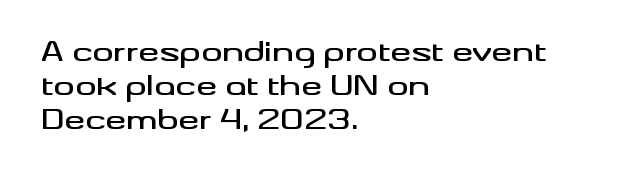
Q: Is the text italic (slanted)? A: No, it is upright.
Q: Is the text underlined? A: No.
Q: How is the paragraph aligned? A: Left-aligned.
Q: Is the spacing between letters normal or unusually wide? A: Normal.
Q: Is the spacing between lines tight, normal or loose? A: Normal.
